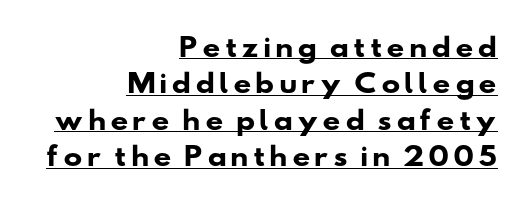
Quick note: interline space is typical. Compared with an ordinary text face, these strokes are far heavier — a full bold. The rendering anchors every line to the right-hand side. Underlined type.
